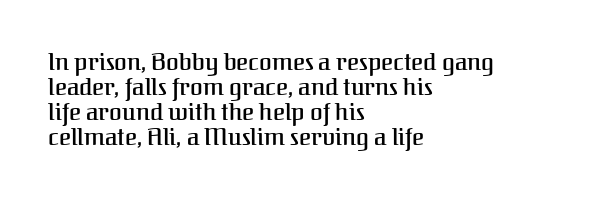
The image shows 23 px text type, upright; set left-aligned, tight line spacing (1.09x), normal letter spacing, not underlined.
